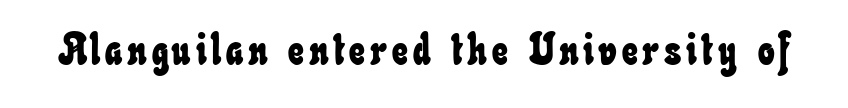
{"width": "condensed", "stroke_contrast": "low", "x_height": "small", "monospaced": "no", "underline": "no", "glyph_px": 44}
